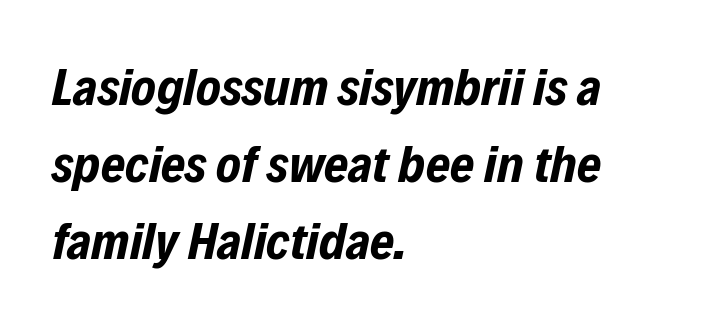
The image shows 52 px bold, condensed type, italic (leaning right); set left-aligned, normal line spacing (1.48x), normal letter spacing, not underlined; low stroke contrast and a medium x-height.
